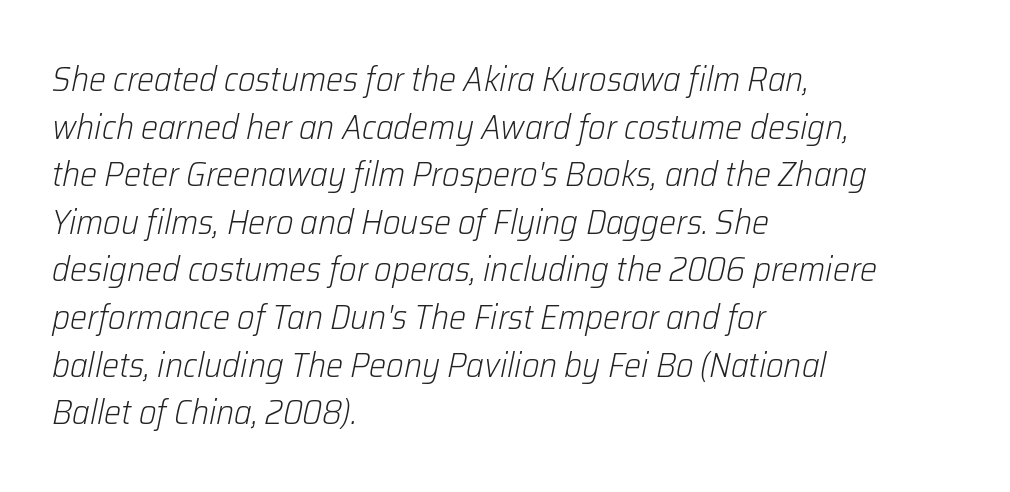
Q: Is the text bold? A: No.
Q: Is the text italic (slanted)? A: Yes, it leans right by about 12 degrees.
Q: Is the text underlined? A: No.
Q: How is the paragraph aligned? A: Left-aligned.
Q: Is the spacing between letters normal or unusually wide? A: Normal.
Q: Is the spacing between lines tight, normal or loose? A: Normal.
Q: Width (condensed, normal, or wide)? A: Normal.
Q: Stroke contrast? A: Low.
Q: x-height? A: Medium.
Q: Monospaced? A: No.
